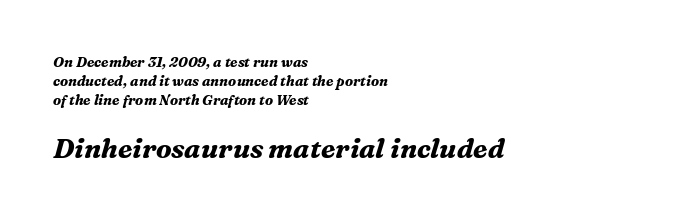
The image shows 27 px bold type, italic (leaning right); set left-aligned, normal line spacing (1.34x), normal letter spacing, not underlined; the second (bottom) block is 1.93x larger.
